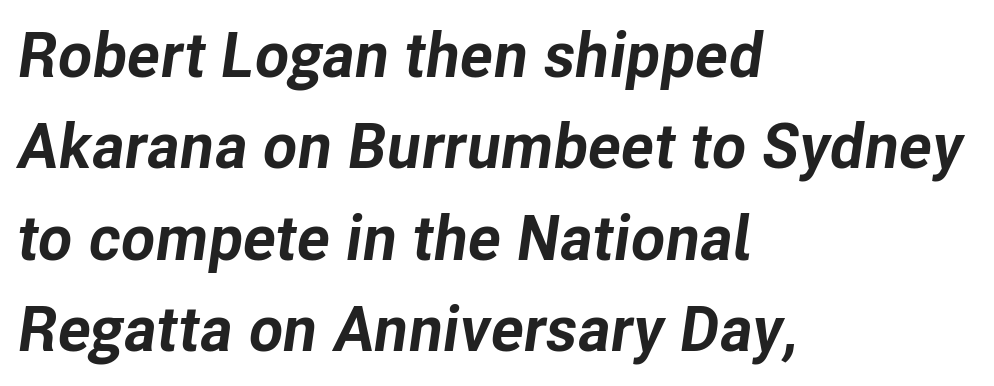
Q: Is the text bold? A: Yes.
Q: Is the text italic (slanted)? A: Yes, it leans right by about 8 degrees.
Q: Is the text underlined? A: No.
Q: How is the paragraph aligned? A: Left-aligned.
Q: Is the spacing between letters normal or unusually wide? A: Normal.
Q: Is the spacing between lines tight, normal or loose? A: Normal.
Q: Width (condensed, normal, or wide)? A: Normal.
Q: Stroke contrast? A: Low.
Q: x-height? A: Medium.
Q: Monospaced? A: No.
